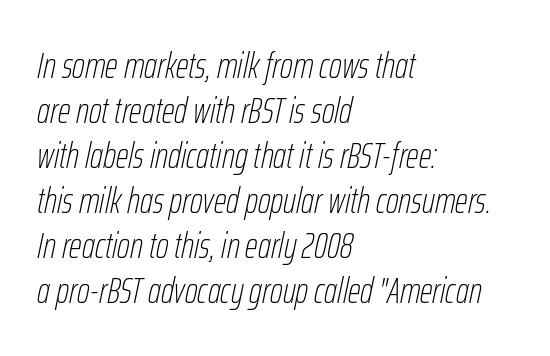
The image shows 36 px thin, condensed type, italic (leaning right); set left-aligned, normal line spacing (1.25x), normal letter spacing, not underlined; low stroke contrast and a medium x-height.
